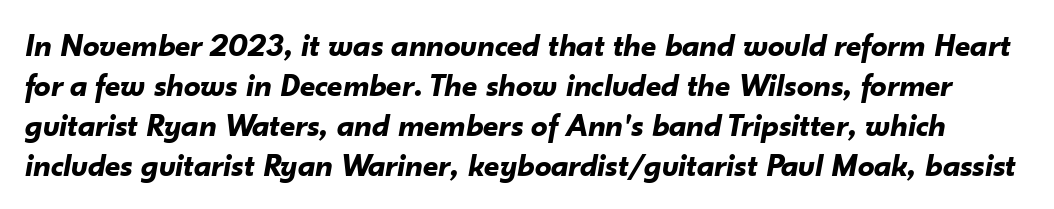
{"italic": "yes", "lean": "right", "slant_degrees": 10, "bold": "yes", "weight": "bold", "width": "normal", "stroke_contrast": "low", "x_height": "small", "monospaced": "no", "underline": "no", "line_spacing_ratio": 1.21, "letter_spacing": "normal", "letter_spacing_em": 0.0, "glyph_px": 33}
